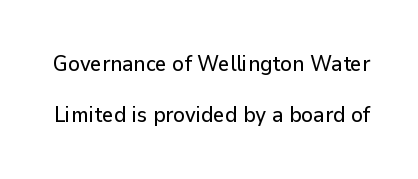
The image shows 22 px text type, upright; set loose line spacing (2.33x), normal letter spacing, not underlined.
